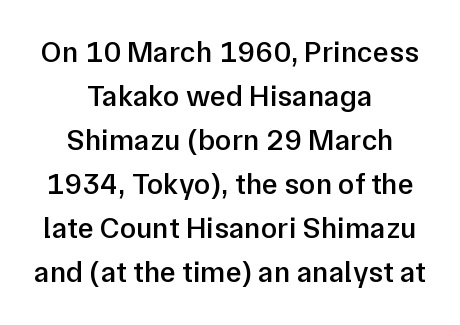
{"serif": "no", "italic": "no", "bold": "semi", "weight": "semibold", "width": "normal", "stroke_contrast": "low", "x_height": "medium", "monospaced": "no", "underline": "no", "align": "center", "line_spacing": "normal", "line_spacing_ratio": 1.47, "letter_spacing": "normal", "letter_spacing_em": 0.0, "glyph_px": 30}
